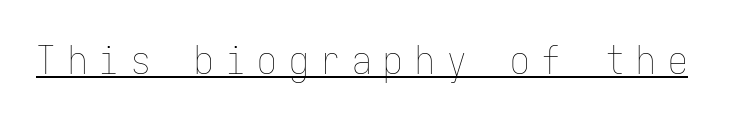
The tracking reads as deliberately expanded to a designer's eye. Stems here are at most as thick as an everyday book face. Each letter, wide or thin by design, is forced into the same width here. The sample's only ornament is a line tracing under the words. The letters stand straight up with perfectly vertical stems.
